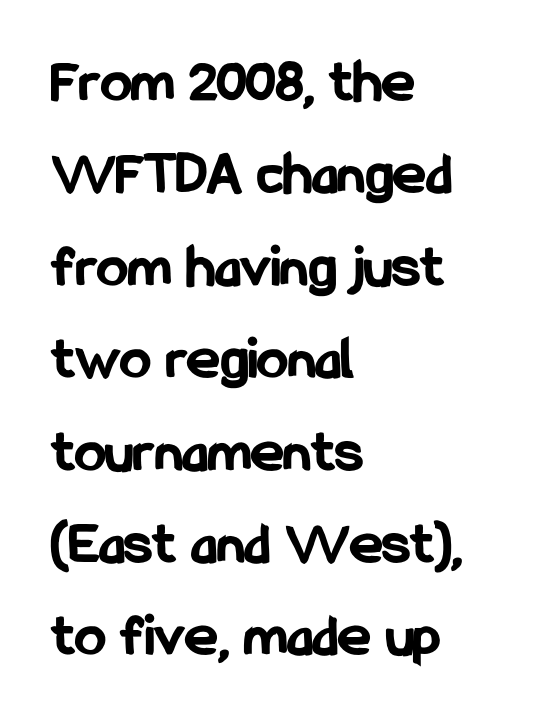
Q: Is the text bold? A: Yes.
Q: Is the text italic (slanted)? A: No, it is upright.
Q: Is the typeface a serif or a sans-serif typeface? A: Sans-serif.
Q: Is the text underlined? A: No.
Q: How is the paragraph aligned? A: Left-aligned.
Q: Is the spacing between letters normal or unusually wide? A: Normal.
Q: Is the spacing between lines tight, normal or loose? A: Normal.
Q: Width (condensed, normal, or wide)? A: Condensed.
Q: Stroke contrast? A: Low.
Q: x-height? A: Medium.
Q: Monospaced? A: No.
